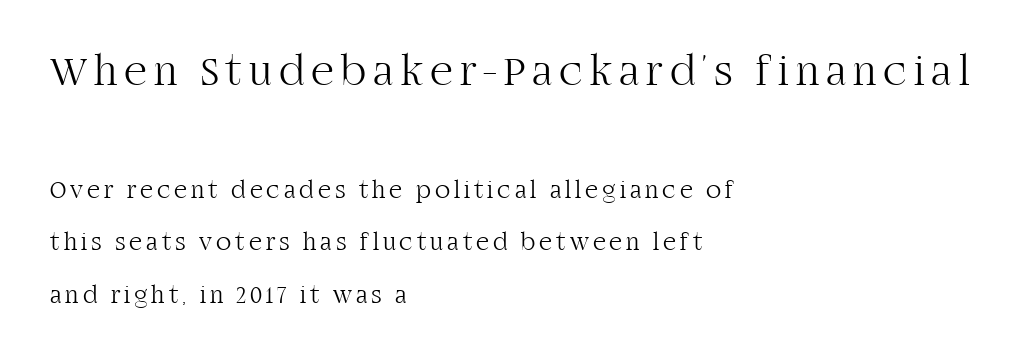
Q: Is the text bold? A: No.
Q: Is the text italic (slanted)? A: No, it is upright.
Q: Is the typeface a serif or a sans-serif typeface? A: Serif.
Q: Is the text underlined? A: No.
Q: How is the paragraph aligned? A: Left-aligned.
Q: Is the spacing between lines tight, normal or loose? A: Loose.
Q: Which block of text is set in a larger size, the first (top) or the second (bottom)? A: The first (top) one.
Q: Width (condensed, normal, or wide)? A: Normal.
Q: Stroke contrast? A: High.
Q: x-height? A: Large.
Q: Monospaced? A: No.
